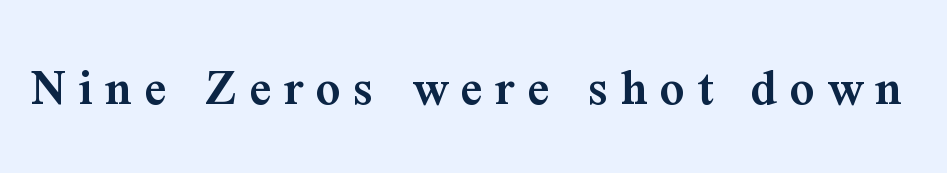
Q: Is the text bold? A: Semi-bold.
Q: Is the text italic (slanted)? A: No, it is upright.
Q: Is the typeface a serif or a sans-serif typeface? A: Serif.
Q: Is the text underlined? A: No.
Q: Is the spacing between letters normal or unusually wide? A: Unusually wide.
Q: Width (condensed, normal, or wide)? A: Normal.
Q: Stroke contrast? A: Medium.
Q: x-height? A: Medium.
Q: Monospaced? A: No.
